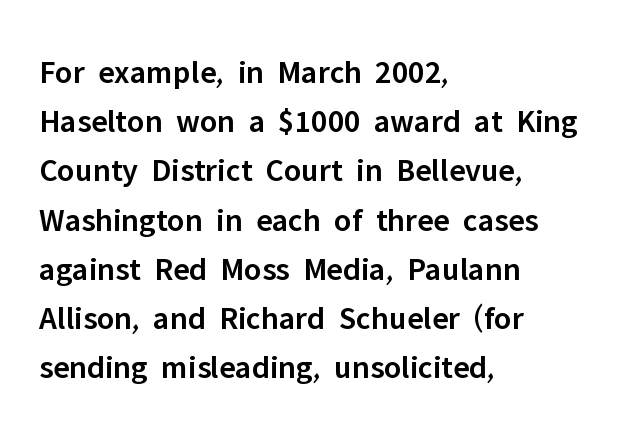
The image shows 33 px semibold sans-serif type, upright; set left-aligned, normal line spacing (1.49x), normal letter spacing, not underlined; low stroke contrast and a medium x-height.
